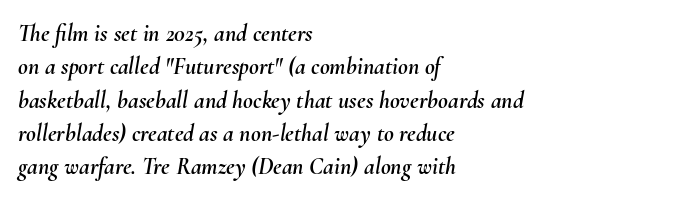
The image shows 24 px text type, italic (leaning right); set left-aligned, normal line spacing (1.39x), normal letter spacing, not underlined.
